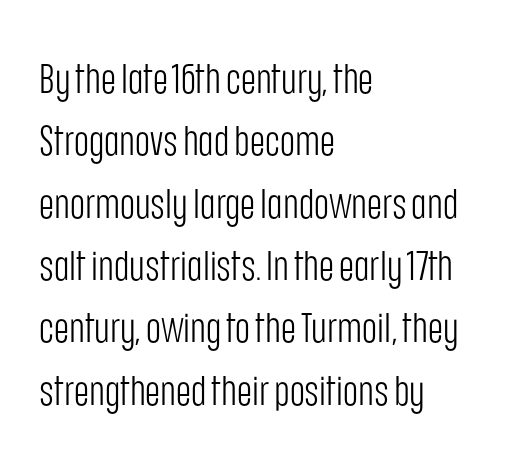
{"serif": "no", "italic": "no", "bold": "no", "weight": "light", "width": "condensed", "stroke_contrast": "low", "x_height": "large", "monospaced": "no", "underline": "no", "align": "left", "line_spacing": "normal", "line_spacing_ratio": 1.52, "letter_spacing": "normal", "letter_spacing_em": 0.0, "glyph_px": 41}
